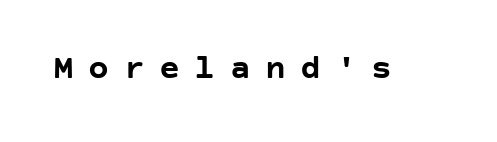
The designer went with a sans here, leaving each stem footless. The passage shown is not underscored anywhere. The line texture is sparse and dotted thanks to wide tracking. Stroke thickness is high; the sample reads as a true bold. Designer's note — italics off, roman on.
